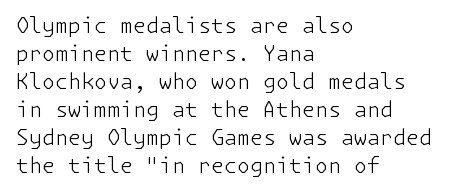
{"italic": "no", "bold": "no", "underline": "no", "align": "left", "line_spacing": "normal", "line_spacing_ratio": 1.33, "letter_spacing": "normal", "letter_spacing_em": 0.0, "glyph_px": 21}
